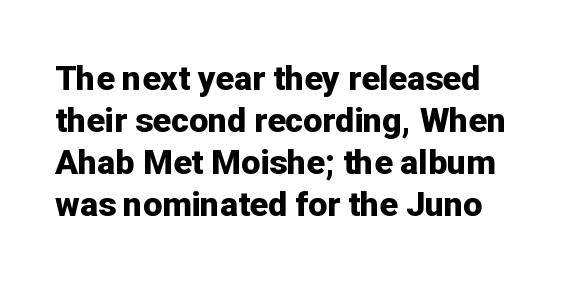
{"serif": "no", "italic": "no", "bold": "yes", "weight": "bold", "width": "normal", "stroke_contrast": "low", "x_height": "medium", "monospaced": "no", "underline": "no", "line_spacing_ratio": 1.24, "letter_spacing": "normal", "letter_spacing_em": 0.0, "glyph_px": 34}
